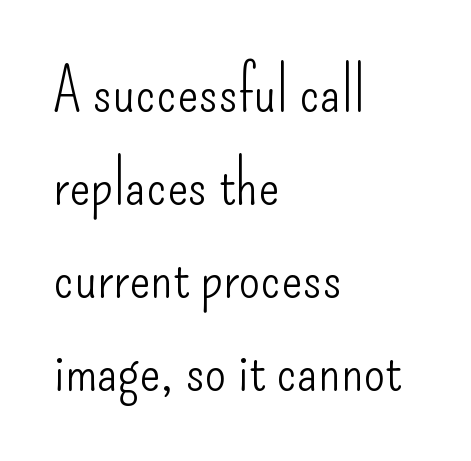
{"serif": "no", "italic": "no", "bold": "no", "weight": "light", "width": "condensed", "stroke_contrast": "low", "x_height": "small", "monospaced": "no", "underline": "no", "align": "left", "line_spacing": "normal", "line_spacing_ratio": 1.5, "letter_spacing": "normal", "letter_spacing_em": 0.0, "glyph_px": 62}
